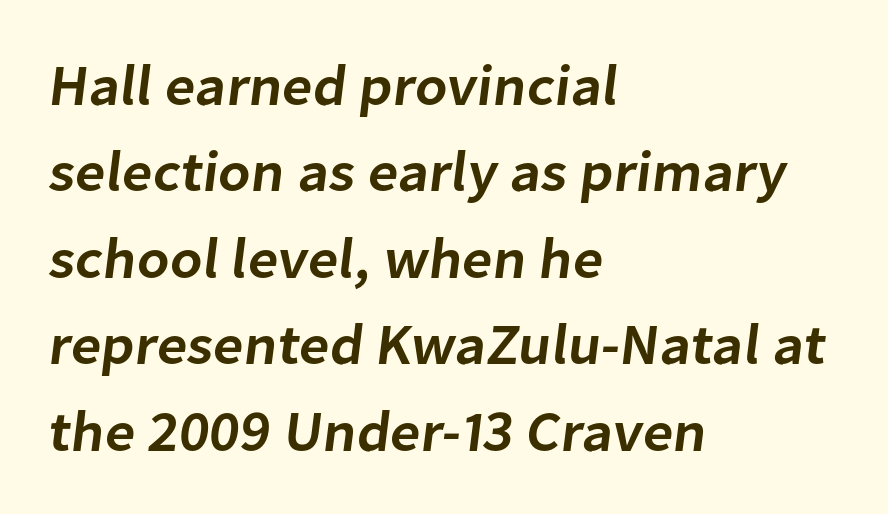
Students, observe: this is what conventionally led text looks like. The characters display no serif detailing; their extremities are plain. Weight check: semibold — heavier than regular, not quite bold. Left-aligned paragraph, ragged on the right. The rendering uses natural spacing where letterforms have individual widths. The area under the type is left untouched.
